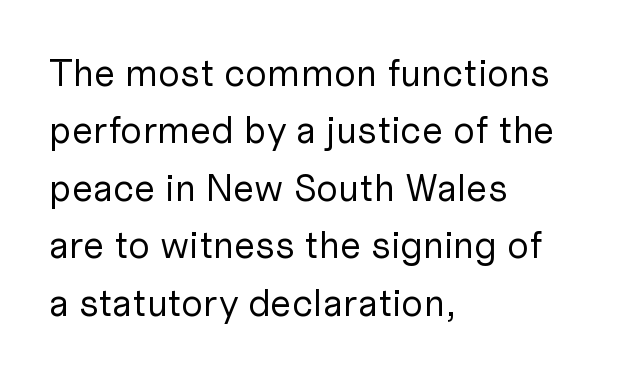
The image shows 38 px regular-weight sans-serif type, upright; set left-aligned, normal line spacing (1.51x), normal letter spacing, not underlined; low stroke contrast and a medium x-height.
